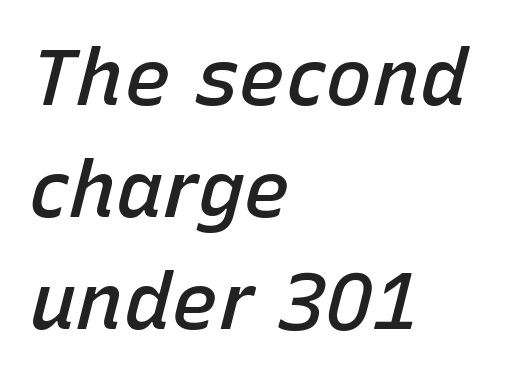
Tall strokes in this sample are angled rather than plumb. Is there much room between lines? A standard amount, neither cramped nor airy. Proportional: the letters do not fall into vertical columns. The words here are not underlined. Layout note: lines flush left.
